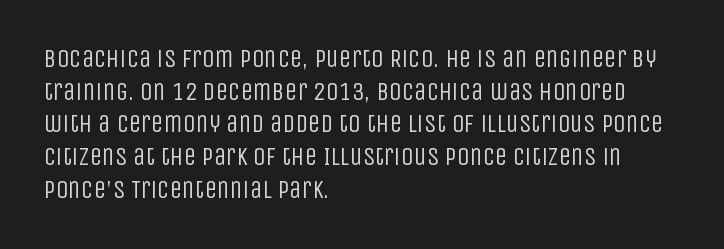
The image shows 25 px text type, upright; set left-aligned, normal line spacing (1.31x), normal letter spacing, not underlined.
